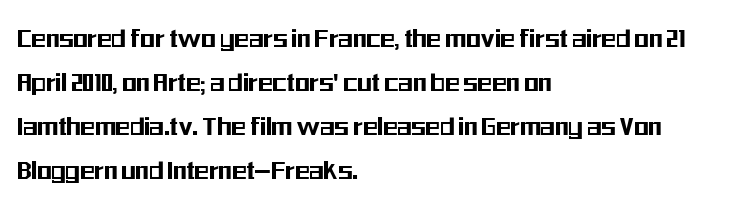
Any mark beneath the type? The region is blank. The rendering uses natural spacing where letterforms have individual widths. Caption: multi-line text, flush left, ragged right. This sample uses a sans-serif face.
